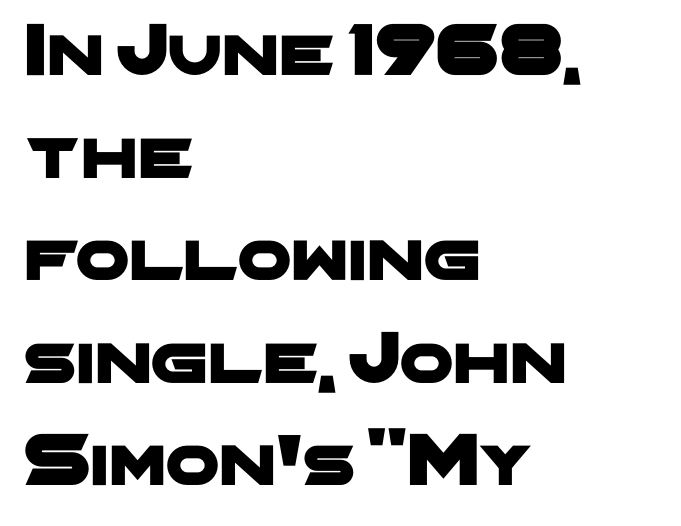
Each letter keeps its own natural width here, so spacing adapts to shape. The space between consecutive lines is moderate. The face used here is rendered with its standard letterfit. The paragraph has a hard left edge and a soft right edge.
